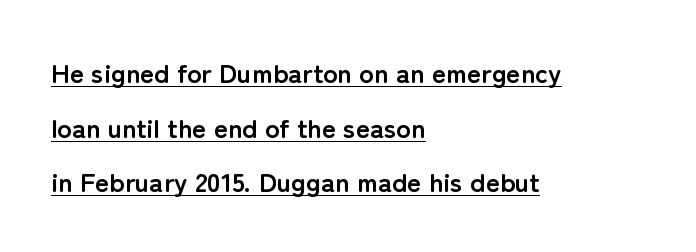
{"italic": "no", "bold": "yes", "underline": "yes", "align": "left", "line_spacing": "loose", "line_spacing_ratio": 2.02, "letter_spacing": "normal", "letter_spacing_em": 0.0, "glyph_px": 27}
